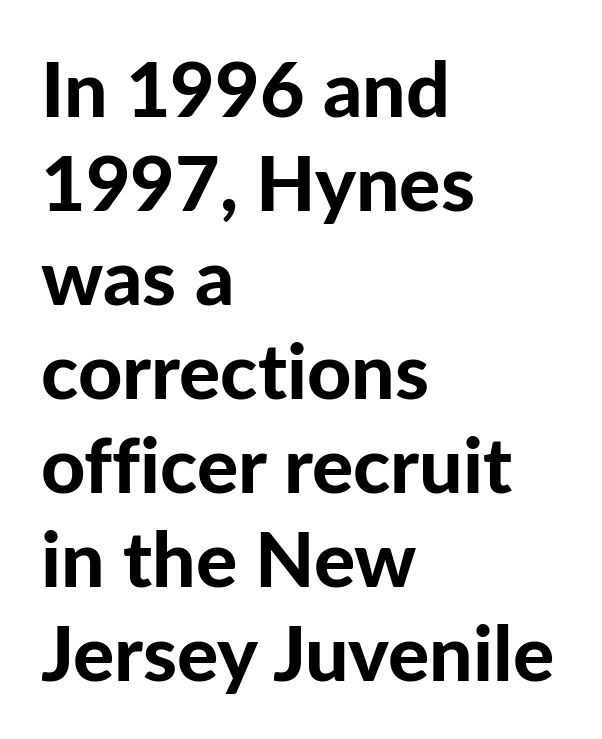
Q: Is the text bold? A: Yes.
Q: Is the text italic (slanted)? A: No, it is upright.
Q: Is the typeface a serif or a sans-serif typeface? A: Sans-serif.
Q: Is the text underlined? A: No.
Q: How is the paragraph aligned? A: Left-aligned.
Q: Is the spacing between letters normal or unusually wide? A: Normal.
Q: Width (condensed, normal, or wide)? A: Normal.
Q: Stroke contrast? A: Low.
Q: x-height? A: Medium.
Q: Monospaced? A: No.
